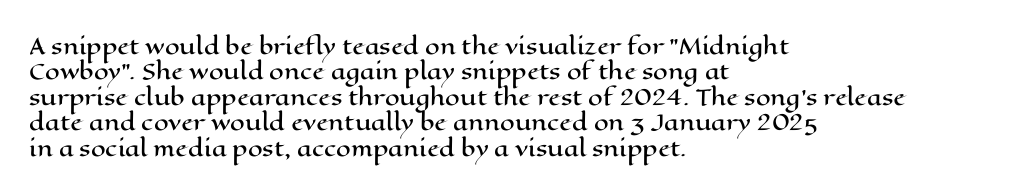
{"italic": "no", "underline": "no", "align": "left", "line_spacing_ratio": 1.21, "letter_spacing": "normal", "letter_spacing_em": 0.0, "glyph_px": 21}
